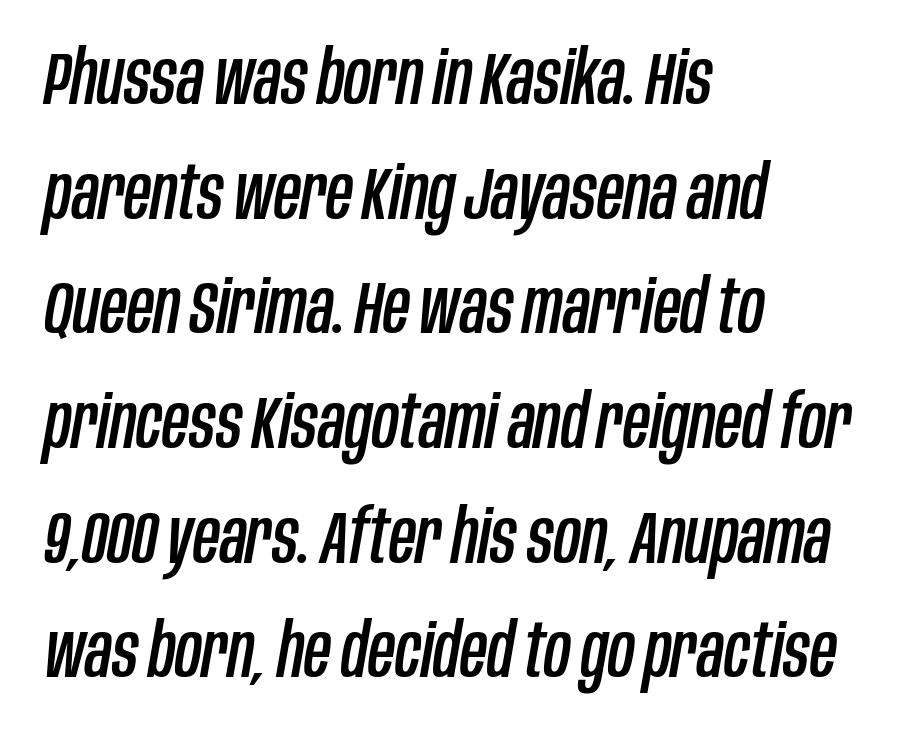
Q: Is the text italic (slanted)? A: Yes, it leans right by about 10 degrees.
Q: Is the text underlined? A: No.
Q: How is the paragraph aligned? A: Left-aligned.
Q: Is the spacing between letters normal or unusually wide? A: Normal.
Q: Is the spacing between lines tight, normal or loose? A: Normal.
Q: Width (condensed, normal, or wide)? A: Condensed.
Q: Stroke contrast? A: Low.
Q: x-height? A: Large.
Q: Monospaced? A: No.
